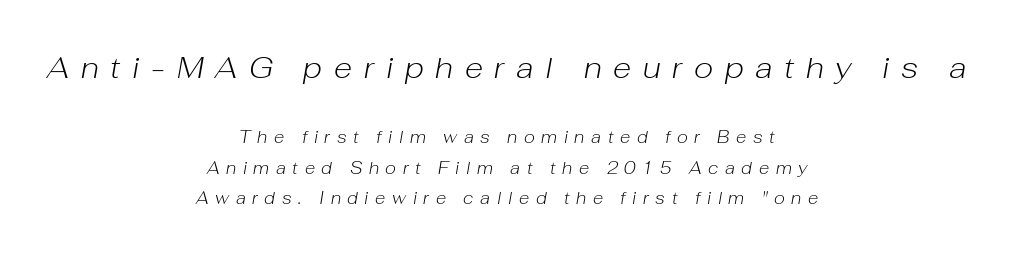
{"italic": "yes", "lean": "right", "slant_degrees": 10, "bold": "no", "weight": "light", "width": "normal", "stroke_contrast": "low", "x_height": "medium", "monospaced": "no", "underline": "no", "align": "center", "line_spacing_ratio": 1.8, "letter_spacing": "wide", "letter_spacing_em": 0.39, "larger_block": "first", "size_ratio": 1.76, "glyph_px": 30}
